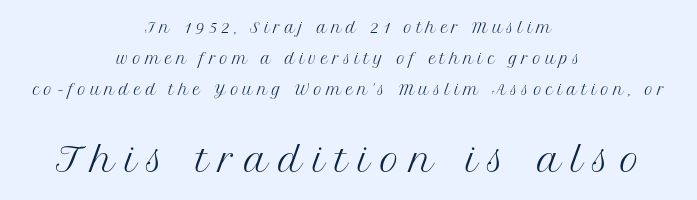
The image shows 33 px regular-weight serif type; set centered, loose line spacing (2.22x), unusually wide letter spacing (+0.31 em), not underlined; the second (bottom) block is 2.36x larger; medium stroke contrast and a medium x-height.
